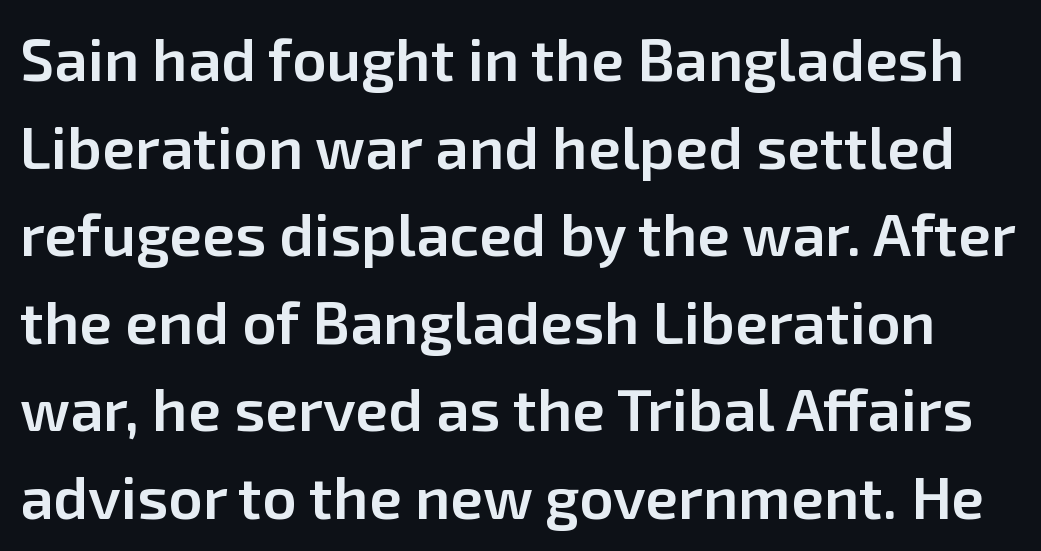
{"serif": "no", "italic": "no", "bold": "semi", "weight": "semibold", "width": "normal", "stroke_contrast": "low", "x_height": "medium", "monospaced": "no", "underline": "no", "line_spacing": "normal", "line_spacing_ratio": 1.46, "letter_spacing": "normal", "letter_spacing_em": 0.0, "glyph_px": 60}
